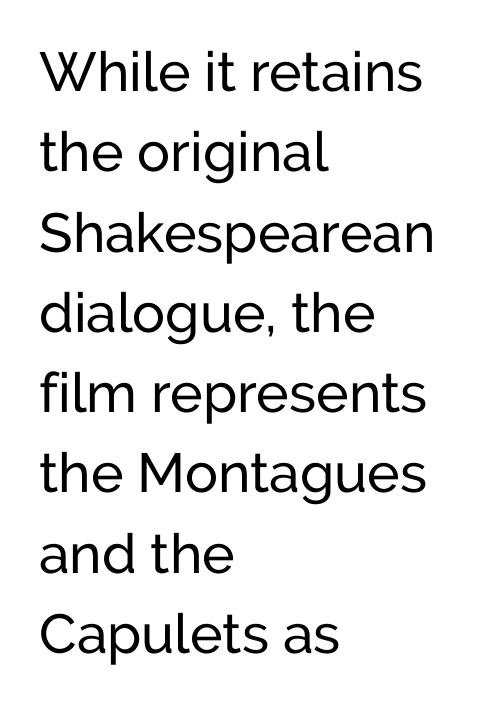
The image shows 55 px regular-weight sans-serif type, upright; set left-aligned, normal line spacing (1.46x), normal letter spacing, not underlined; low stroke contrast and a medium x-height.
